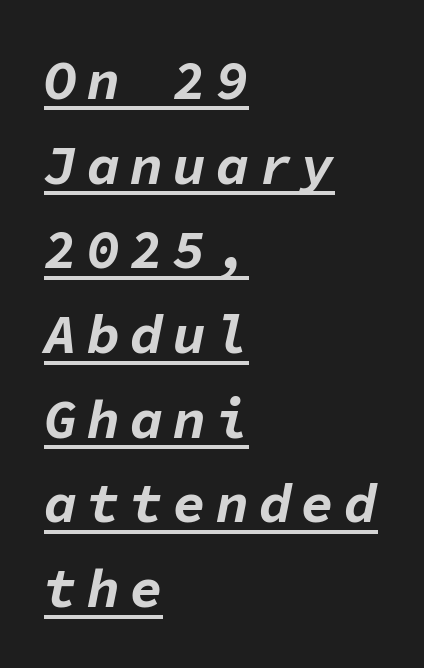
{"italic": "yes", "lean": "right", "slant_degrees": 11, "bold": "yes", "weight": "bold", "width": "normal", "stroke_contrast": "low", "x_height": "medium", "monospaced": "yes", "underline": "yes", "align": "left", "line_spacing": "normal", "line_spacing_ratio": 1.54, "glyph_px": 55}
